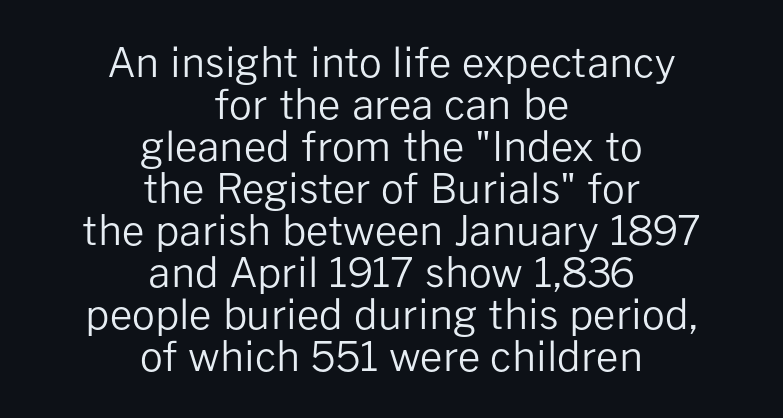
The image shows 40 px regular-weight sans-serif type, upright; set centered, tight line spacing (1.05x), normal letter spacing, not underlined; low stroke contrast and a medium x-height.
